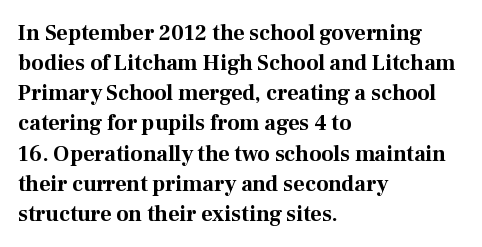
{"italic": "no", "bold": "yes", "underline": "no", "align": "left", "line_spacing": "normal", "line_spacing_ratio": 1.37, "letter_spacing": "normal", "letter_spacing_em": 0.0, "glyph_px": 22}
